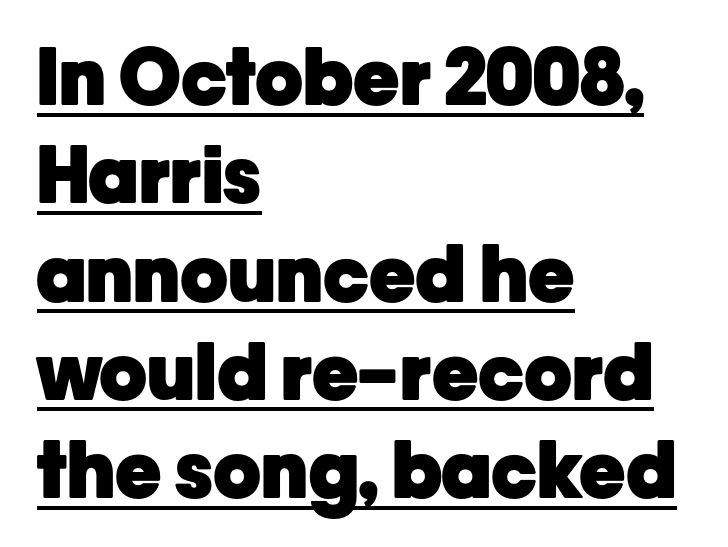
The image shows 78 px heavy sans-serif type, upright; set left-aligned, normal line spacing (1.26x), normal letter spacing, underlined; low stroke contrast and a medium x-height.
